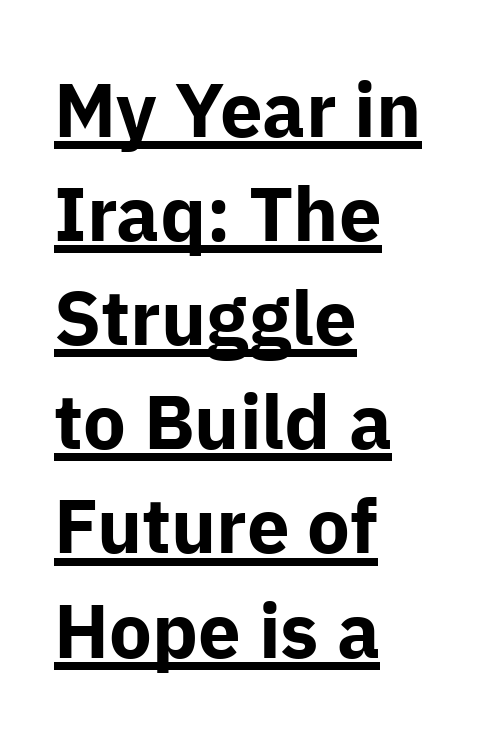
The image shows 76 px bold sans-serif type, upright; set left-aligned, normal line spacing (1.37x), normal letter spacing, underlined; low stroke contrast and a medium x-height.
